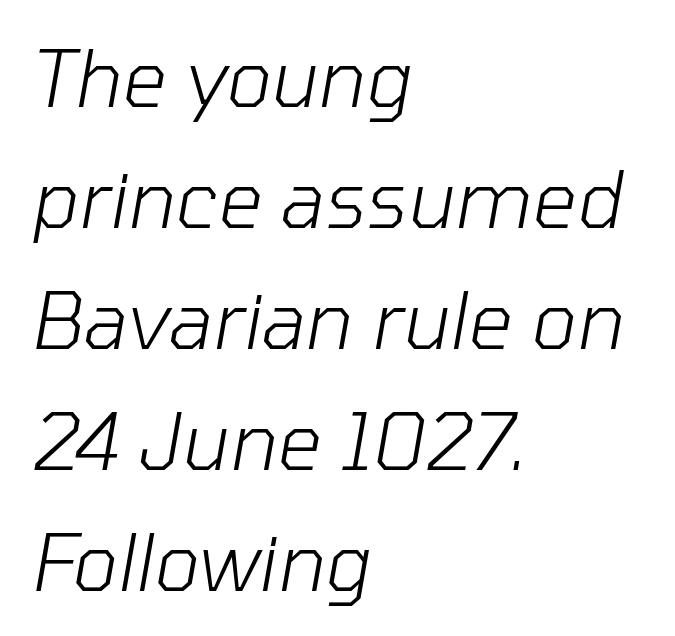
The image shows 78 px light type, italic (leaning right); set left-aligned, normal line spacing (1.55x), normal letter spacing, not underlined; low stroke contrast and a medium x-height.
